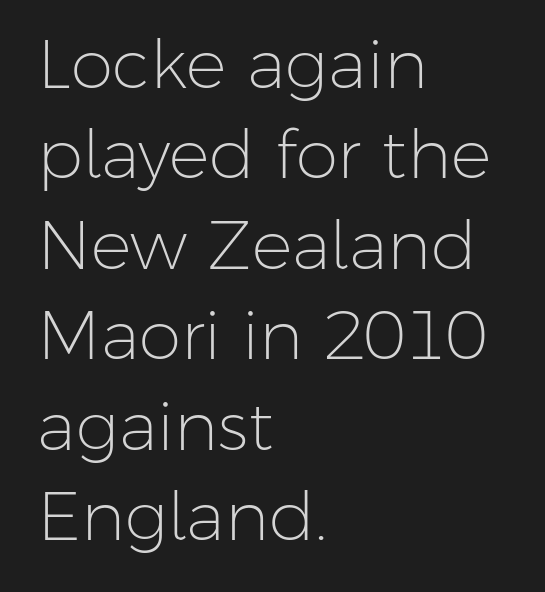
These lines are set flush left with a ragged right edge. Glance below the letters and you will spot only blank space. How are the letters spaced? Ordinarily, with no added tracking. The vertical gap from one line to the next is medium. The axis of the letterforms is exactly vertical. Note: no serifs on the glyphs.
